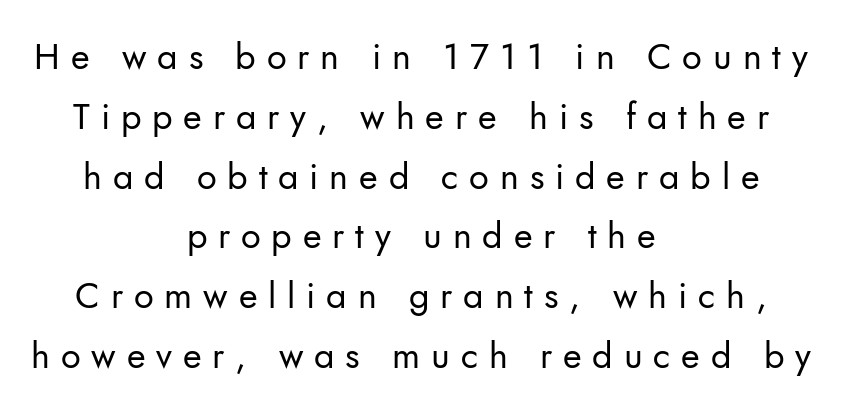
Q: Is the text bold? A: No.
Q: Is the text italic (slanted)? A: No, it is upright.
Q: Is the typeface a serif or a sans-serif typeface? A: Sans-serif.
Q: Is the text underlined? A: No.
Q: How is the paragraph aligned? A: Centered.
Q: Is the spacing between letters normal or unusually wide? A: Unusually wide.
Q: Is the spacing between lines tight, normal or loose? A: Normal.
Q: Width (condensed, normal, or wide)? A: Normal.
Q: Stroke contrast? A: Low.
Q: x-height? A: Small.
Q: Monospaced? A: No.
